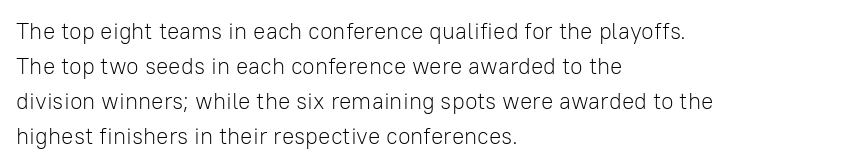
The image shows 23 px text type, upright; set left-aligned, normal line spacing (1.52x), normal letter spacing, not underlined.
